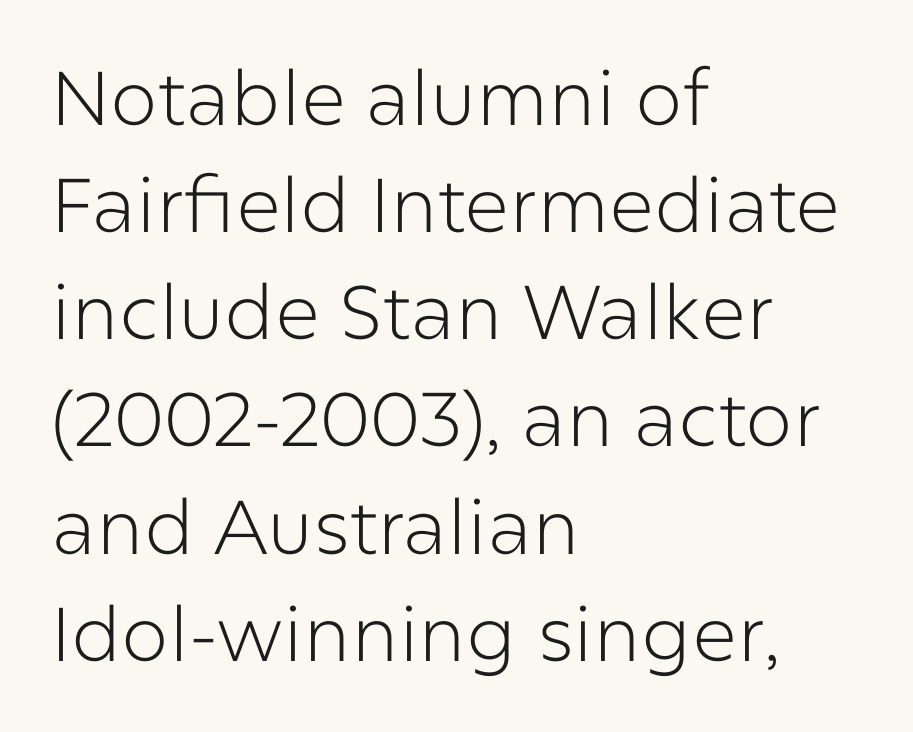
Posture: straight, roman, zero tilt. This is not heavy type; no bold has been used. The font family rendered here belongs to the sans-serif group. What's the leading like? Ordinary, nothing unusual. Nobody touched the tracking dial on this one.
